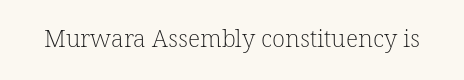
{"bold": "no", "underline": "no", "letter_spacing": "normal", "letter_spacing_em": 0.0, "glyph_px": 24}
